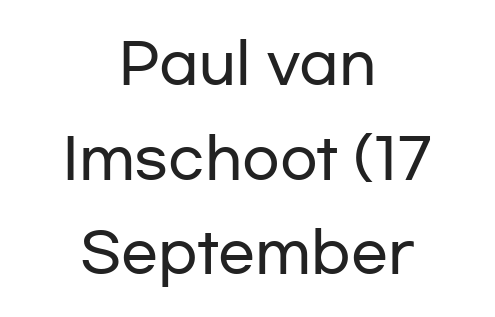
You could not count columns in this text — the font is proportionally spaced. Does extra space separate the letters? No, they use regular spacing. It's the straight-up-and-down kind of type. These lines stack symmetrically, like a column narrowing and widening about its center.
